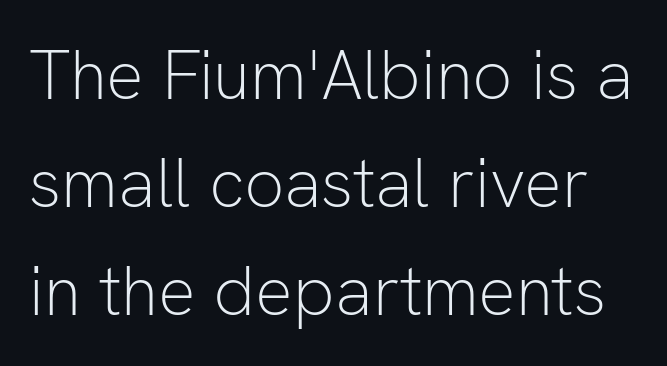
The image shows 70 px light sans-serif type, upright; set normal line spacing (1.54x), normal letter spacing, not underlined; low stroke contrast and a medium x-height.
